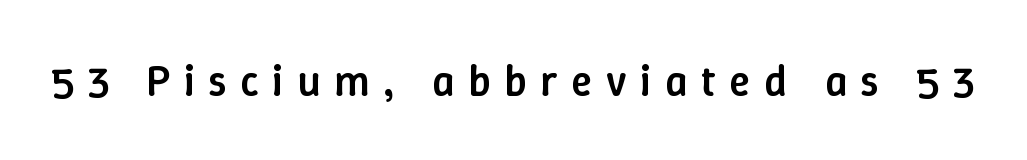
The image shows 43 px semibold type, upright; set unusually wide letter spacing (+0.32 em), not underlined; low stroke contrast and a medium x-height.
